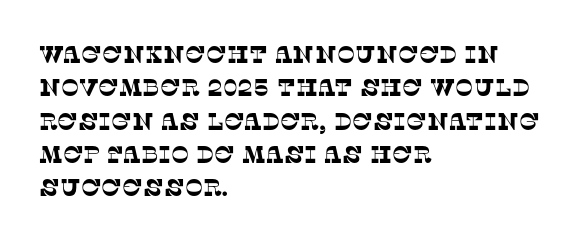
{"underline": "no", "align": "left", "line_spacing": "normal", "line_spacing_ratio": 1.39, "letter_spacing": "normal", "letter_spacing_em": 0.0, "glyph_px": 24}
